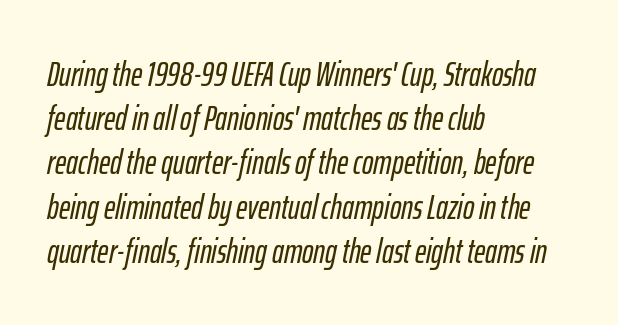
The image shows 34 px condensed type, italic (leaning right); set left-aligned, normal line spacing (1.3x), normal letter spacing, not underlined; low stroke contrast and a medium x-height.
